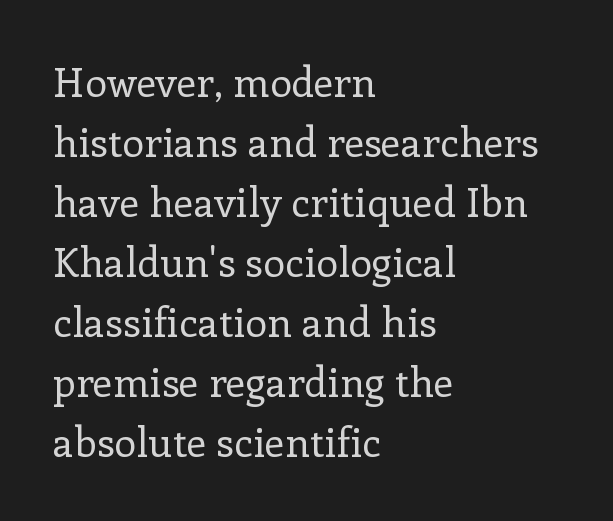
Compared with typical body copy, the letter spacing here is the same. Looks like regular typesetting: each glyph gets only the width it needs. Does the leading feel generous? No, just average. On a weight scale, this lands at 450 or below. Look at the bottom of the vertical strokes: they flare into serifs here.
